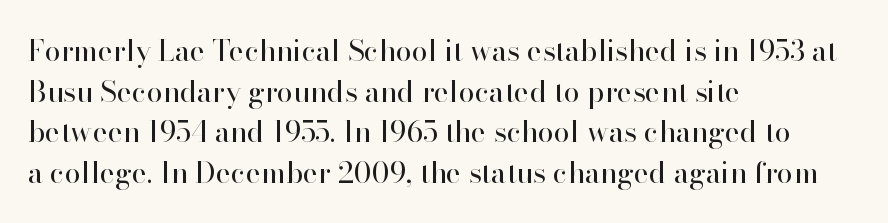
The image shows 29 px regular-weight serif type, upright; set left-aligned, normal line spacing (1.4x), normal letter spacing, not underlined; high stroke contrast and a small x-height.
